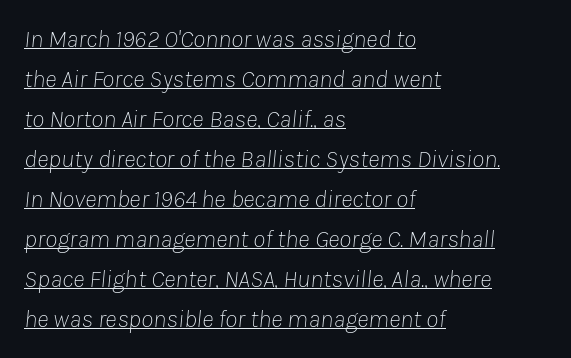
{"italic": "yes", "lean": "right", "slant_degrees": 8, "bold": "no", "underline": "yes", "align": "left", "line_spacing": "normal", "line_spacing_ratio": 1.6, "letter_spacing": "normal", "letter_spacing_em": 0.0, "glyph_px": 25}
